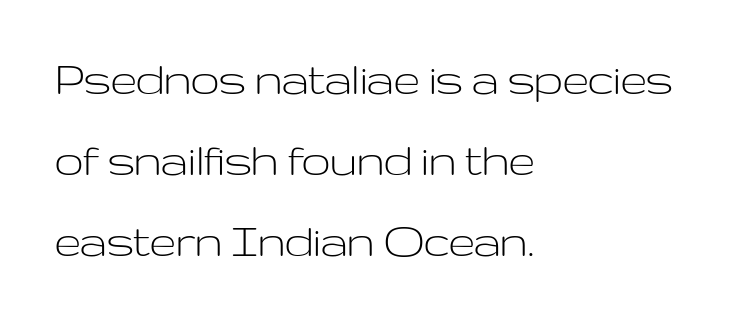
Q: Is the text bold? A: No.
Q: Is the text italic (slanted)? A: No, it is upright.
Q: Is the typeface a serif or a sans-serif typeface? A: Sans-serif.
Q: Is the text underlined? A: No.
Q: How is the paragraph aligned? A: Left-aligned.
Q: Is the spacing between letters normal or unusually wide? A: Normal.
Q: Is the spacing between lines tight, normal or loose? A: Normal.
Q: Width (condensed, normal, or wide)? A: Wide.
Q: Stroke contrast? A: Low.
Q: x-height? A: Medium.
Q: Monospaced? A: No.
